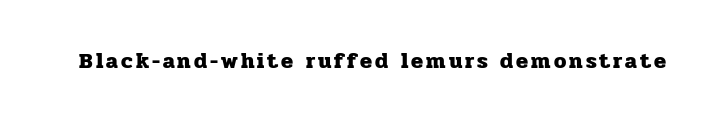
The image shows 22 px bold type, upright; set not underlined.
